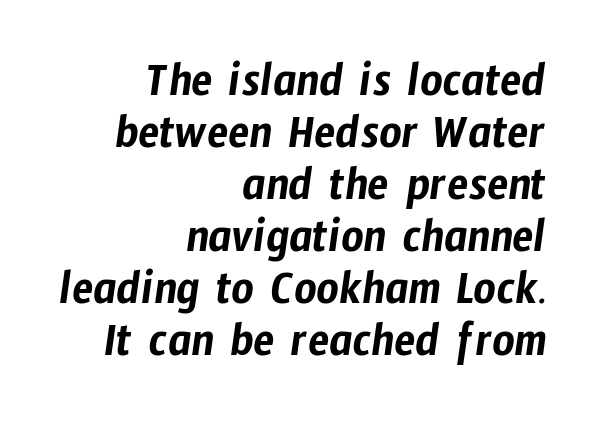
{"serif": "no", "width": "condensed", "stroke_contrast": "low", "x_height": "medium", "monospaced": "no", "underline": "no", "align": "right", "line_spacing": "tight", "line_spacing_ratio": 1.06, "letter_spacing": "normal", "letter_spacing_em": 0.0, "glyph_px": 49}
